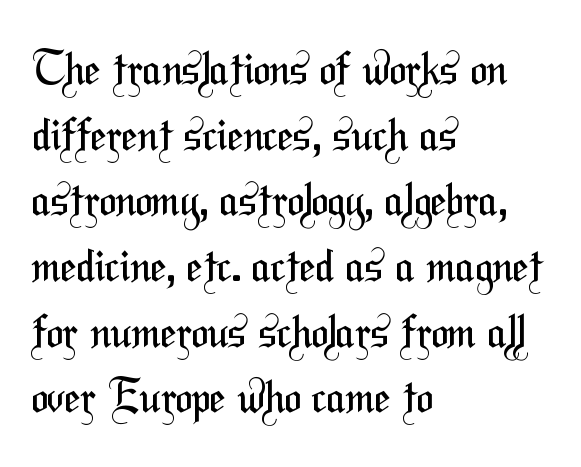
{"serif": "no", "bold": "no", "weight": "regular", "width": "condensed", "stroke_contrast": "medium", "x_height": "medium", "monospaced": "no", "underline": "no", "align": "left", "line_spacing": "normal", "line_spacing_ratio": 1.46, "letter_spacing": "normal", "letter_spacing_em": 0.0, "glyph_px": 45}
